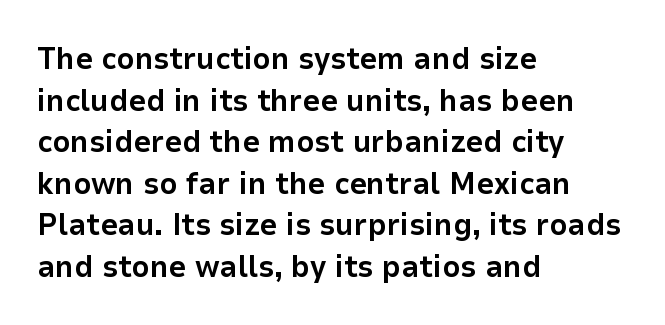
The passage shown is typed in a proportional face where columns would drift. No italicization has been applied; the sample stays upright. The passage shown is typeset with a sans-serif family. Underlining? Definitely not there. Heavy, bold letterforms. Left-aligned paragraph, ragged on the right.
